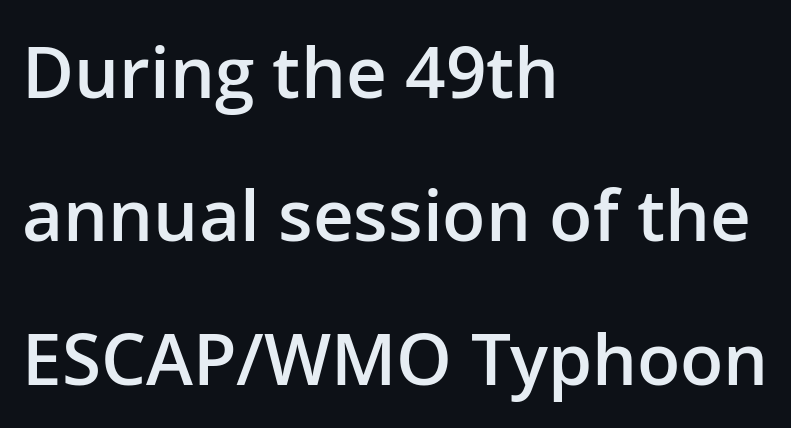
{"serif": "no", "italic": "no", "bold": "semi", "weight": "semibold", "width": "normal", "stroke_contrast": "low", "x_height": "medium", "monospaced": "no", "underline": "no", "align": "left", "line_spacing": "loose", "line_spacing_ratio": 2.02, "letter_spacing": "normal", "letter_spacing_em": 0.0, "glyph_px": 71}
